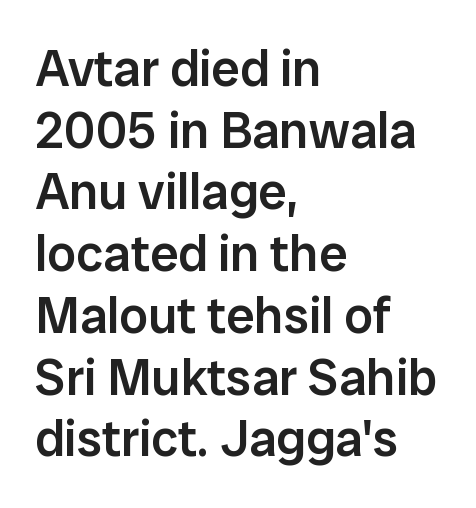
{"serif": "no", "italic": "no", "bold": "semi", "weight": "semibold", "width": "normal", "stroke_contrast": "low", "x_height": "medium", "monospaced": "no", "underline": "no", "align": "left", "line_spacing_ratio": 1.21, "letter_spacing": "normal", "letter_spacing_em": 0.0, "glyph_px": 51}
